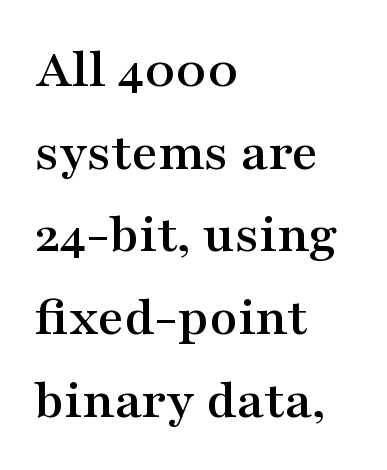
{"serif": "yes", "italic": "no", "width": "wide", "stroke_contrast": "medium", "x_height": "medium", "monospaced": "no", "underline": "no", "align": "left", "line_spacing": "normal", "line_spacing_ratio": 1.45, "letter_spacing": "normal", "letter_spacing_em": 0.0, "glyph_px": 57}
